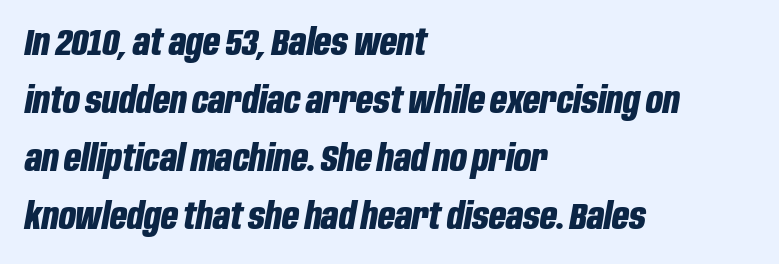
{"italic": "yes", "lean": "right", "slant_degrees": 10, "bold": "yes", "weight": "bold", "width": "condensed", "stroke_contrast": "low", "x_height": "large", "monospaced": "no", "underline": "no", "align": "left", "line_spacing": "normal", "line_spacing_ratio": 1.57, "letter_spacing": "normal", "letter_spacing_em": 0.0, "glyph_px": 37}
